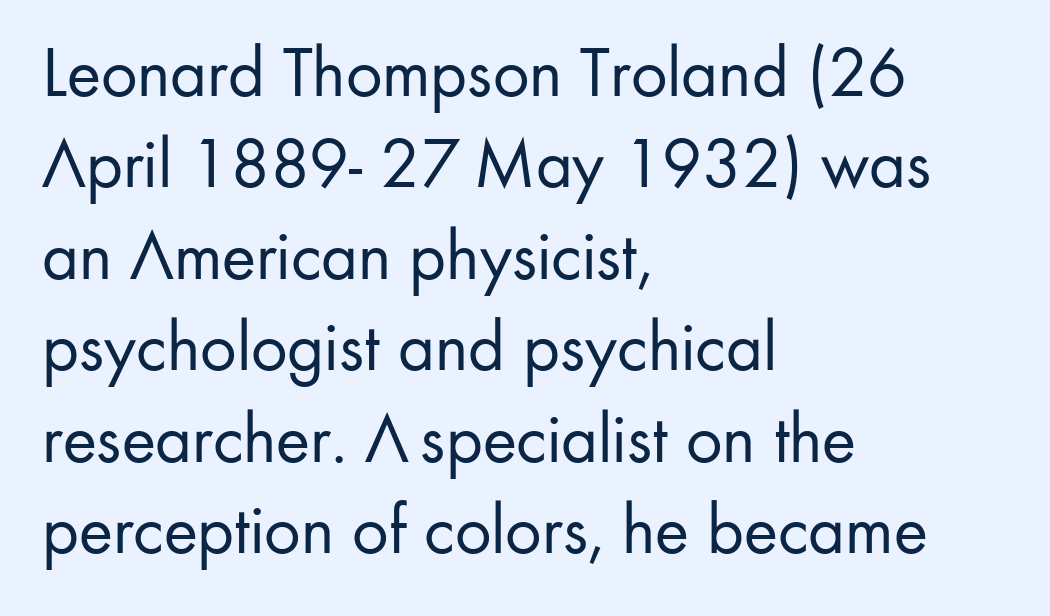
{"serif": "no", "italic": "no", "bold": "no", "weight": "regular", "width": "normal", "stroke_contrast": "low", "x_height": "small", "monospaced": "no", "underline": "no", "align": "left", "line_spacing": "normal", "line_spacing_ratio": 1.27, "letter_spacing": "normal", "letter_spacing_em": 0.0, "glyph_px": 72}
